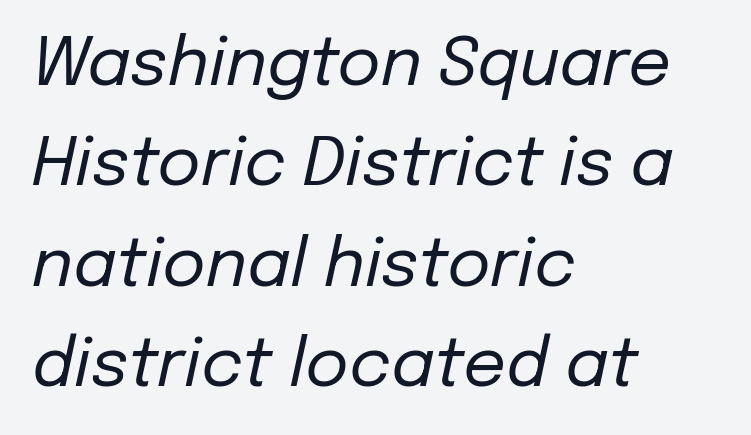
{"italic": "yes", "lean": "right", "slant_degrees": 12, "bold": "no", "weight": "regular", "width": "normal", "stroke_contrast": "low", "x_height": "medium", "monospaced": "no", "underline": "no", "align": "left", "line_spacing": "normal", "line_spacing_ratio": 1.5, "letter_spacing": "normal", "letter_spacing_em": 0.0, "glyph_px": 67}
